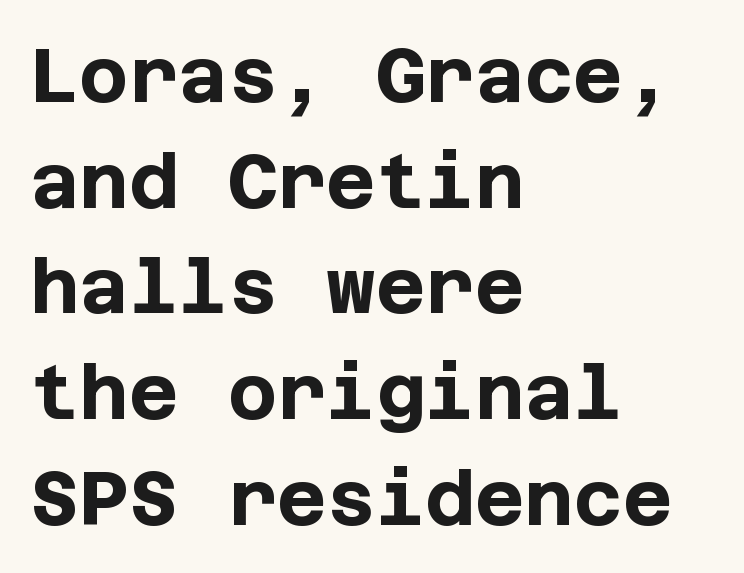
The image shows 76 px bold sans-serif type, upright; set left-aligned, normal line spacing (1.39x), normal letter spacing, not underlined; low stroke contrast and a large x-height.
